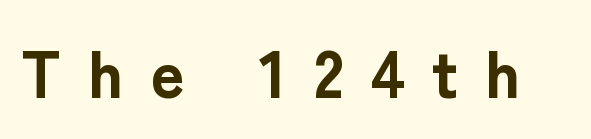
Q: Is the text bold? A: Yes.
Q: Is the text italic (slanted)? A: No, it is upright.
Q: Is the typeface a serif or a sans-serif typeface? A: Sans-serif.
Q: Is the text underlined? A: No.
Q: Is the spacing between letters normal or unusually wide? A: Unusually wide.
Q: Width (condensed, normal, or wide)? A: Normal.
Q: Stroke contrast? A: Low.
Q: x-height? A: Medium.
Q: Monospaced? A: No.
